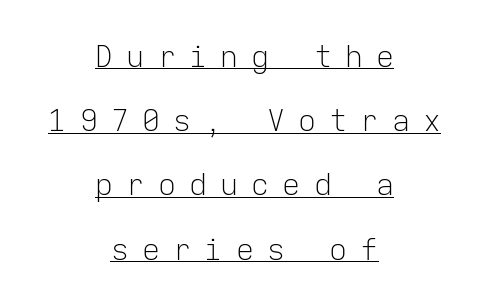
Tracking value appears strongly positive — letters spread wide. Stroke thickness stays within the range of a standard reading face or lighter. The string is rendered with underlining switched on. No feet cap the strokes, marking this as sans-serif type.
